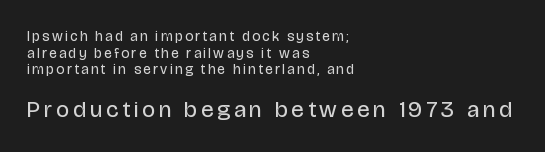
{"italic": "no", "bold": "no", "underline": "no", "align": "left", "line_spacing_ratio": 1.19, "larger_block": "second", "size_ratio": 1.64, "glyph_px": 23}
